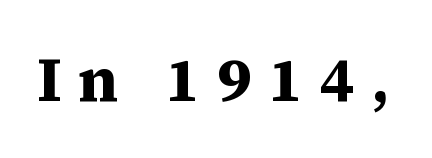
The image shows 62 px bold serif type, upright; set unusually wide letter spacing (+0.27 em), not underlined; medium stroke contrast and a medium x-height.
